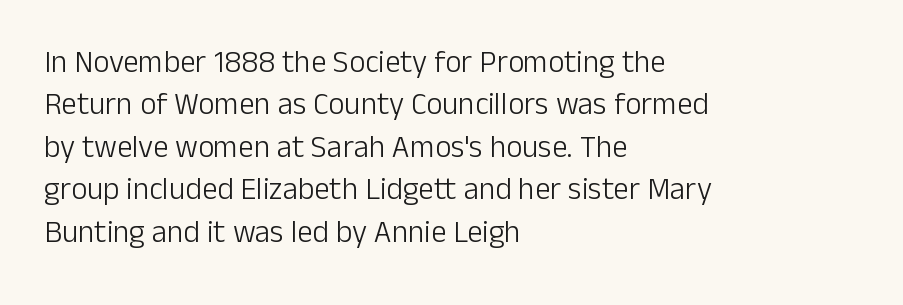
The typesetter chose a ragged-right arrangement here. The letters advance in unequal steps, a hallmark of proportional type. Posture: vertical. Descenders hang freely into open space.
